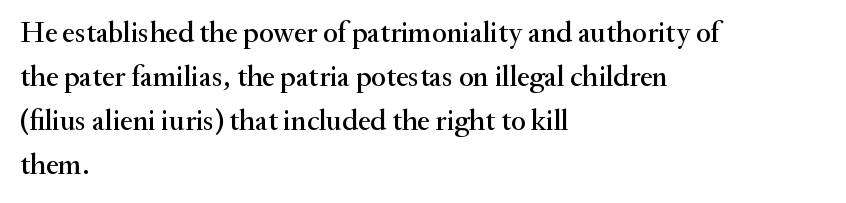
I'd call this a serif setting — the letters wear small feet. The area under the type is left untouched. Typeset ragged right — the left edge is the straight one. You can tell it's not italic because the verticals are truly vertical.
